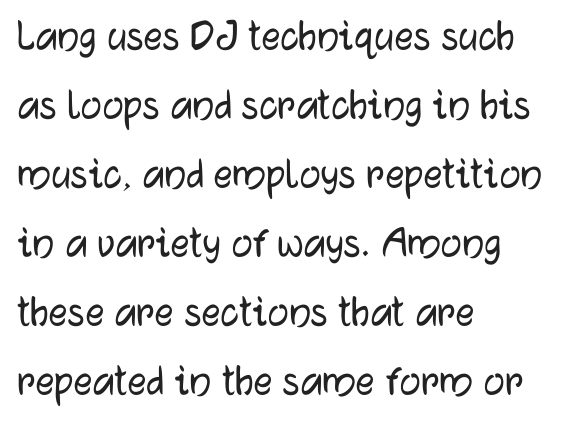
{"serif": "no", "italic": "no", "width": "normal", "stroke_contrast": "low", "x_height": "medium", "monospaced": "no", "underline": "no", "align": "left", "line_spacing": "normal", "line_spacing_ratio": 1.47, "letter_spacing": "normal", "letter_spacing_em": 0.0, "glyph_px": 47}
